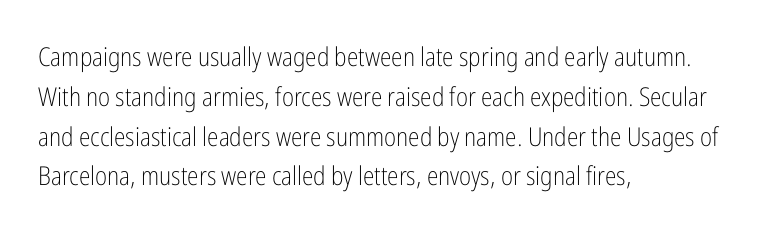
{"italic": "no", "bold": "no", "underline": "no", "align": "left", "line_spacing": "normal", "line_spacing_ratio": 1.53, "letter_spacing": "normal", "letter_spacing_em": 0.0, "glyph_px": 26}
